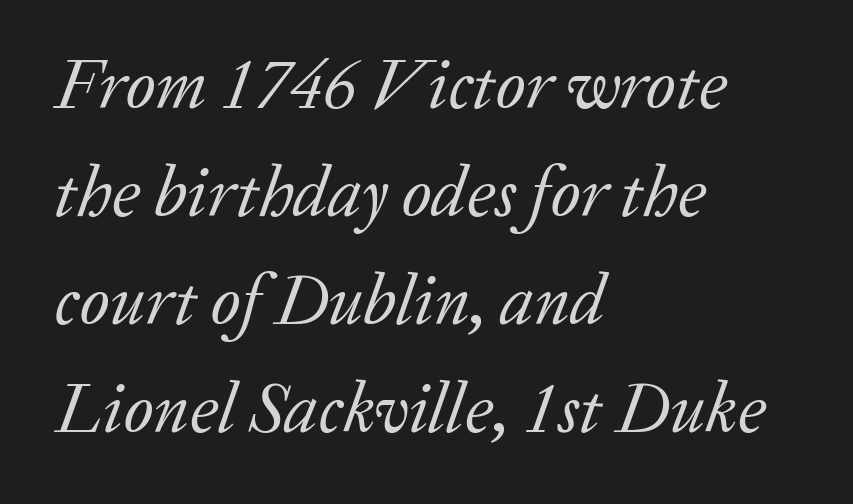
Q: Is the text bold? A: No.
Q: Is the text italic (slanted)? A: Yes, it leans right by about 20 degrees.
Q: Is the typeface a serif or a sans-serif typeface? A: Serif.
Q: Is the text underlined? A: No.
Q: How is the paragraph aligned? A: Left-aligned.
Q: Is the spacing between letters normal or unusually wide? A: Normal.
Q: Is the spacing between lines tight, normal or loose? A: Normal.
Q: Width (condensed, normal, or wide)? A: Normal.
Q: Stroke contrast? A: Low.
Q: x-height? A: Medium.
Q: Monospaced? A: No.
